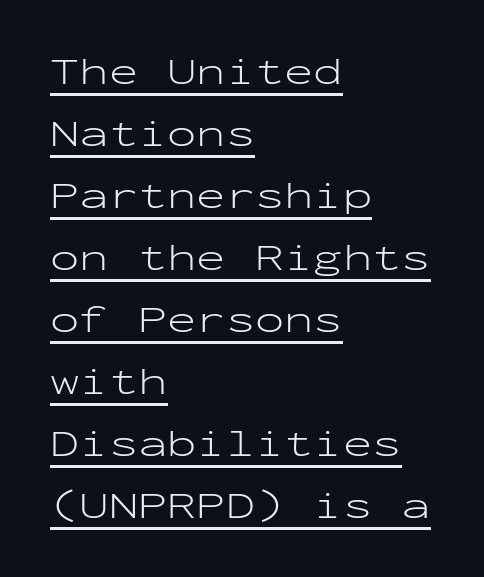
Somebody hit Ctrl+U on this one — the words are underlined. Quick note: not italic, upright. Letter spacing: default. Notice how descenders clear the ascenders below comfortably — that's standard leading.
